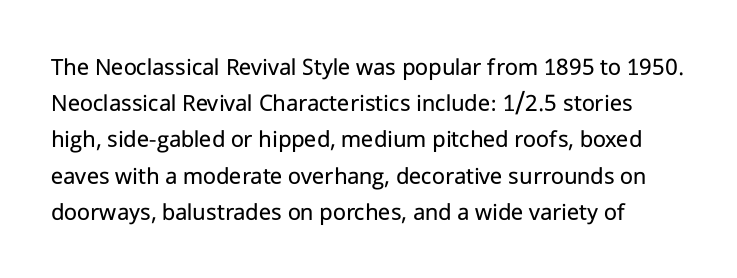
The image shows 25 px text type, upright; set normal line spacing (1.45x), normal letter spacing, not underlined.
